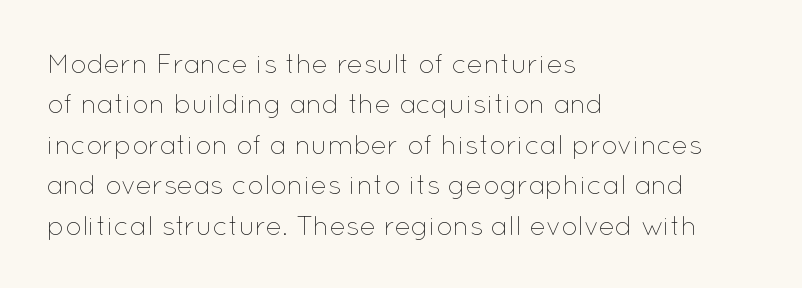
Q: Is the text bold? A: No.
Q: Is the text italic (slanted)? A: No, it is upright.
Q: Is the text underlined? A: No.
Q: How is the paragraph aligned? A: Left-aligned.
Q: Is the spacing between letters normal or unusually wide? A: Normal.
Q: Is the spacing between lines tight, normal or loose? A: Normal.
